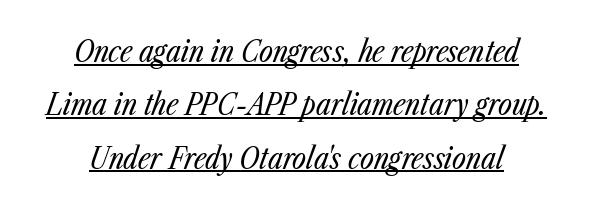
{"italic": "yes", "lean": "right", "slant_degrees": 23, "bold": "no", "weight": "regular", "width": "condensed", "stroke_contrast": "low", "x_height": "medium", "monospaced": "no", "underline": "yes", "align": "center", "line_spacing_ratio": 1.78, "letter_spacing": "normal", "letter_spacing_em": 0.0, "glyph_px": 30}
